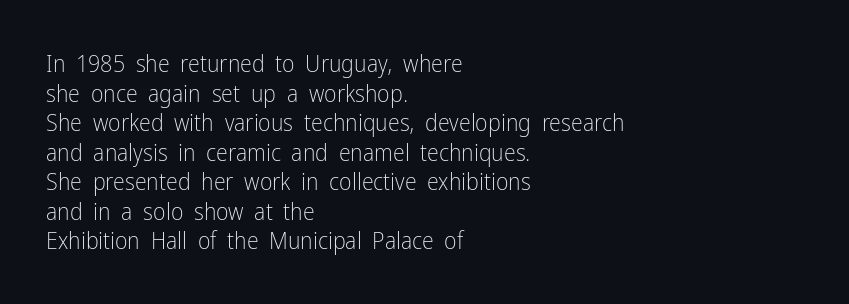
Q: Is the text bold? A: No.
Q: Is the text italic (slanted)? A: No, it is upright.
Q: Is the text underlined? A: No.
Q: How is the paragraph aligned? A: Left-aligned.
Q: Is the spacing between letters normal or unusually wide? A: Normal.
